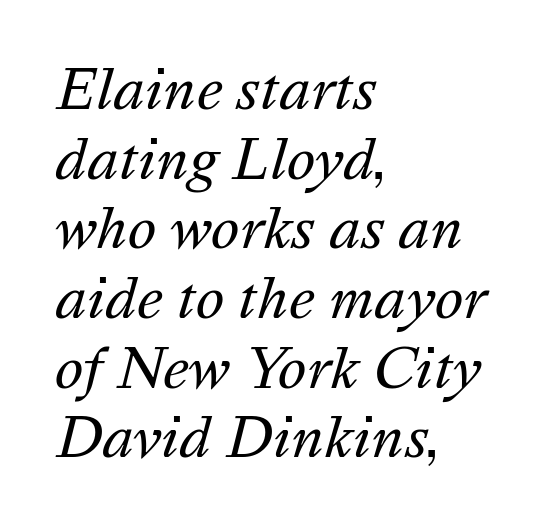
The image shows 54 px regular-weight type, italic (leaning right); set left-aligned, normal line spacing (1.29x), normal letter spacing, not underlined; medium stroke contrast and a medium x-height.
